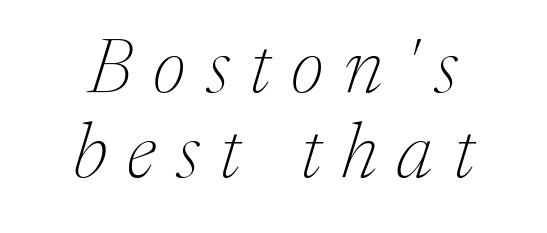
Both edges are ragged and mirror each other, which tells us the setting is centered. Note: serifs present on the glyphs. Plain, unruled lines of type. Each word looks stretched out because of the extra space between its letters.
